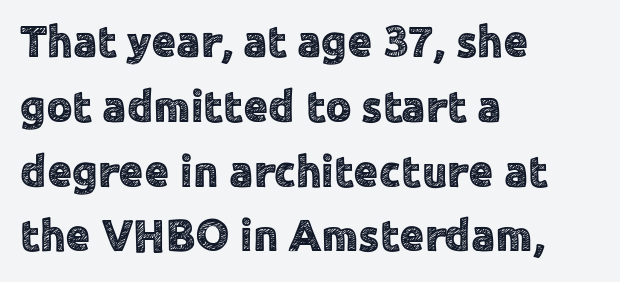
{"serif": "no", "italic": "no", "width": "normal", "x_height": "medium", "monospaced": "no", "underline": "no", "align": "left", "line_spacing": "normal", "line_spacing_ratio": 1.44, "letter_spacing": "normal", "letter_spacing_em": 0.0, "glyph_px": 45}
